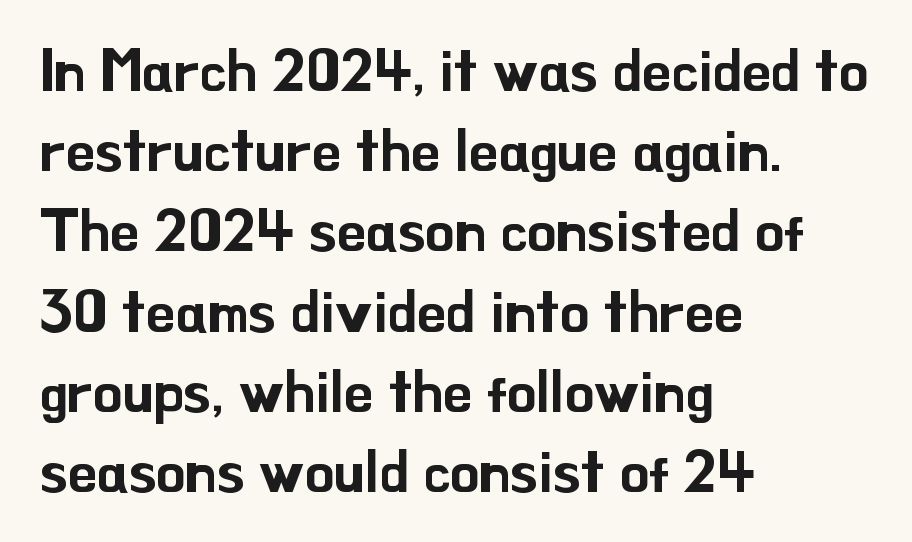
Q: Is the text italic (slanted)? A: No, it is upright.
Q: Is the typeface a serif or a sans-serif typeface? A: Sans-serif.
Q: Is the text underlined? A: No.
Q: How is the paragraph aligned? A: Left-aligned.
Q: Is the spacing between letters normal or unusually wide? A: Normal.
Q: Is the spacing between lines tight, normal or loose? A: Normal.
Q: Width (condensed, normal, or wide)? A: Normal.
Q: Stroke contrast? A: Low.
Q: x-height? A: Small.
Q: Monospaced? A: No.
